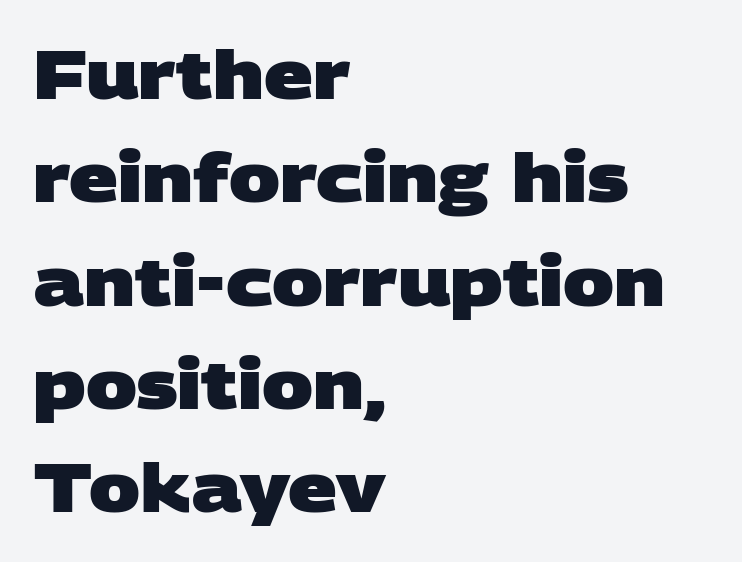
The image shows 68 px heavy, wide sans-serif type; set left-aligned, normal line spacing (1.52x), normal letter spacing, not underlined; low stroke contrast and a large x-height.
